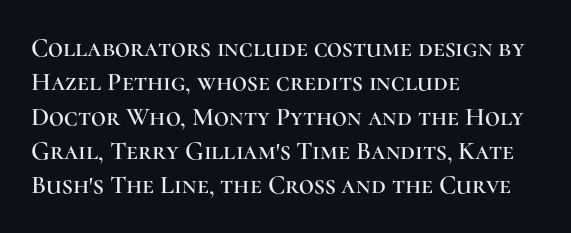
Q: Is the text italic (slanted)? A: No, it is upright.
Q: Is the text underlined? A: No.
Q: How is the paragraph aligned? A: Left-aligned.
Q: Is the spacing between letters normal or unusually wide? A: Normal.
Q: Is the spacing between lines tight, normal or loose? A: Normal.
